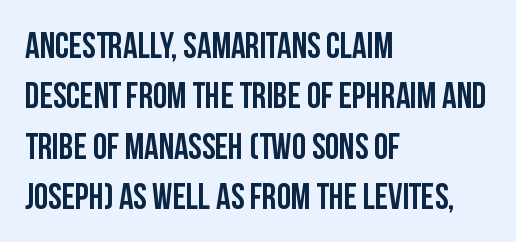
The image shows 36 px semibold, condensed sans-serif type, upright; set left-aligned, normal line spacing (1.4x), normal letter spacing, not underlined; low stroke contrast and a large x-height.
